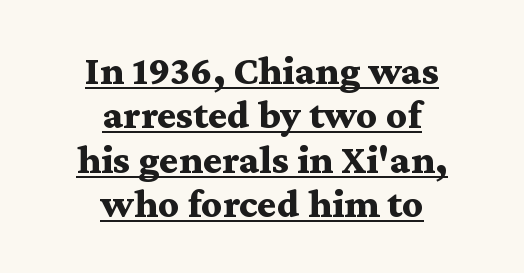
Q: Is the text bold? A: Yes.
Q: Is the text italic (slanted)? A: No, it is upright.
Q: Is the typeface a serif or a sans-serif typeface? A: Serif.
Q: Is the text underlined? A: Yes.
Q: How is the paragraph aligned? A: Centered.
Q: Is the spacing between letters normal or unusually wide? A: Normal.
Q: Is the spacing between lines tight, normal or loose? A: Tight.
Q: Width (condensed, normal, or wide)? A: Wide.
Q: Stroke contrast? A: Medium.
Q: x-height? A: Medium.
Q: Monospaced? A: No.
